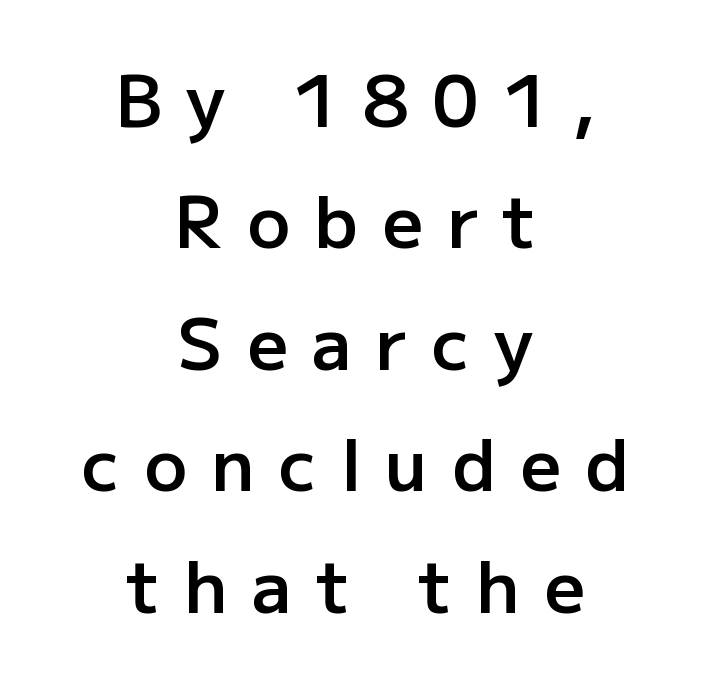
Q: Is the text bold? A: Semi-bold.
Q: Is the text italic (slanted)? A: No, it is upright.
Q: Is the typeface a serif or a sans-serif typeface? A: Sans-serif.
Q: Is the text underlined? A: No.
Q: How is the paragraph aligned? A: Centered.
Q: Is the spacing between letters normal or unusually wide? A: Unusually wide.
Q: Width (condensed, normal, or wide)? A: Normal.
Q: Stroke contrast? A: Low.
Q: x-height? A: Medium.
Q: Monospaced? A: No.
